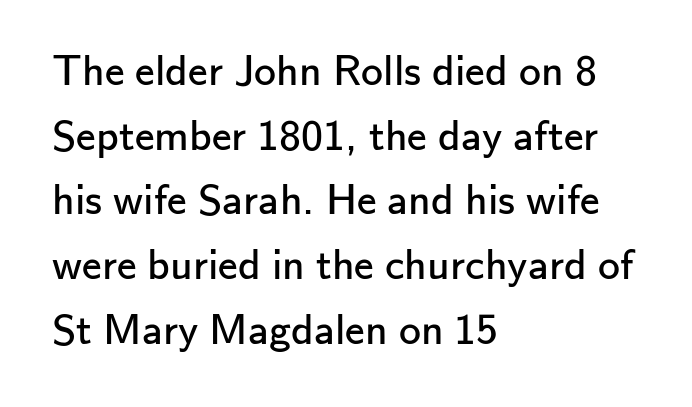
The foot of each line stays bare and open. Line starts are locked; line ends wander. Is this a heavy cut? Hardly; it is regular or lighter. The face used here is proportionally spaced, like ordinary book or web type. Italic: no, the glyphs are upright roman.
